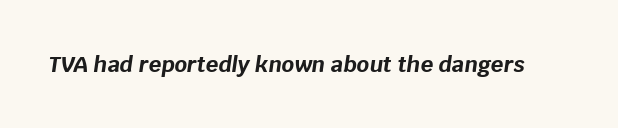
The passage shown is emphatically bold. Descenders are the only things crossing below the line. Between one letter and the next there's only the usual sliver of space. When letters slant like this, we call the style italic.
